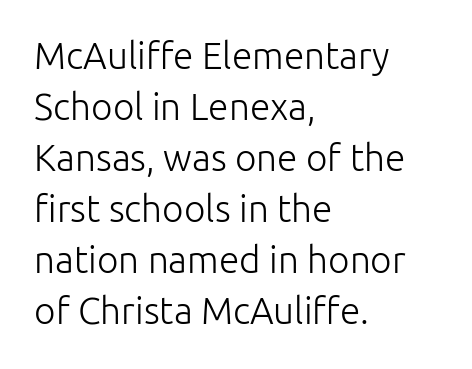
{"serif": "no", "italic": "no", "bold": "no", "weight": "light", "width": "normal", "stroke_contrast": "low", "x_height": "medium", "monospaced": "no", "underline": "no", "align": "left", "line_spacing": "normal", "line_spacing_ratio": 1.38, "letter_spacing": "normal", "letter_spacing_em": 0.0, "glyph_px": 37}
